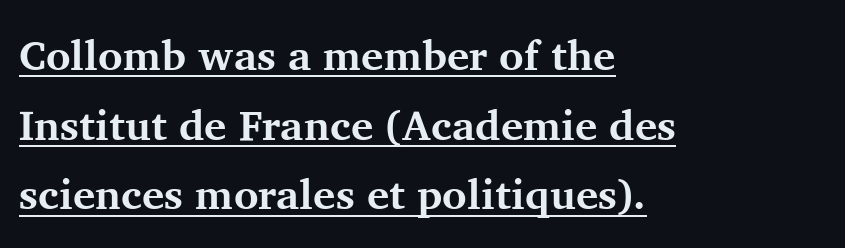
The image shows 42 px bold serif type, upright; set left-aligned, normal line spacing (1.66x), normal letter spacing, underlined; medium stroke contrast and a medium x-height.
